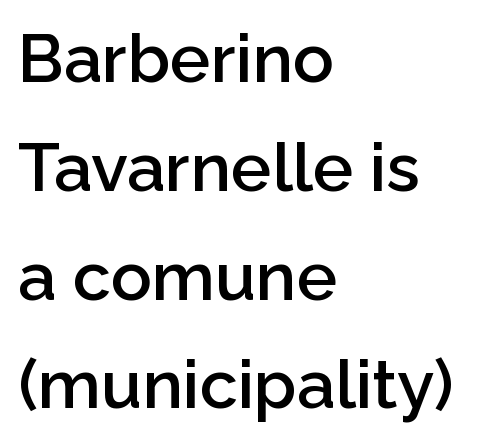
{"serif": "no", "italic": "no", "bold": "semi", "weight": "semibold", "width": "normal", "stroke_contrast": "low", "x_height": "medium", "monospaced": "no", "underline": "no", "align": "left", "line_spacing": "normal", "line_spacing_ratio": 1.6, "letter_spacing": "normal", "letter_spacing_em": 0.0, "glyph_px": 68}
